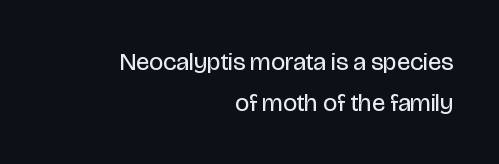
Q: Is the text bold? A: No.
Q: Is the text italic (slanted)? A: No, it is upright.
Q: Is the text underlined? A: No.
Q: How is the paragraph aligned? A: Right-aligned.
Q: Is the spacing between letters normal or unusually wide? A: Normal.
Q: Is the spacing between lines tight, normal or loose? A: Normal.
